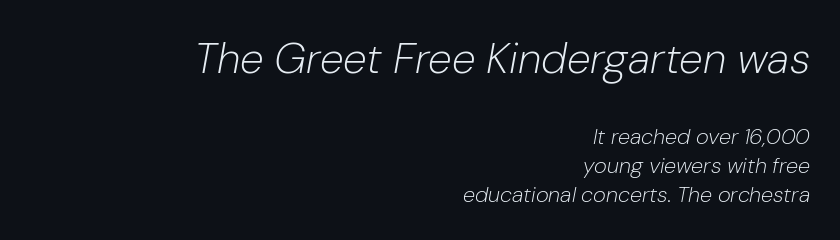
{"italic": "yes", "lean": "right", "slant_degrees": 10, "bold": "no", "weight": "light", "width": "normal", "stroke_contrast": "low", "x_height": "medium", "monospaced": "no", "underline": "no", "align": "right", "line_spacing": "normal", "line_spacing_ratio": 1.33, "letter_spacing": "normal", "letter_spacing_em": 0.0, "larger_block": "first", "size_ratio": 1.95, "glyph_px": 43}
